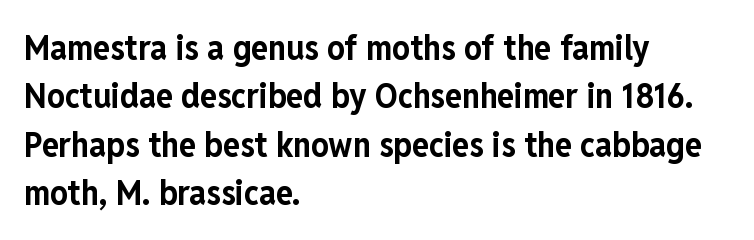
Emphasis by weight is at full strength: bold. The horizontal fit of the characters is conventional and even. You could not count columns in this text — the font is proportionally spaced. The letters stand straight up with perfectly vertical stems. The string is rendered with underlining switched off.
